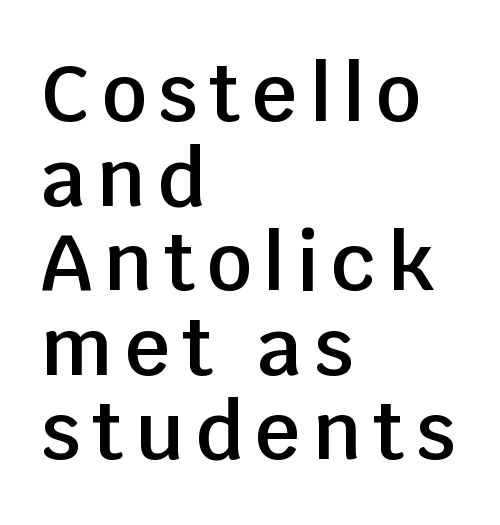
Check under the words: just untouched page. How would I describe the line gaps? Narrow and economical. Italic? Not at all — the glyphs are vertical. The lines in this sample share a left origin and differ only in where they stop. Here the designer chose a conventional face with non-uniform glyph widths. Nope, no serifs anywhere on these letters.
